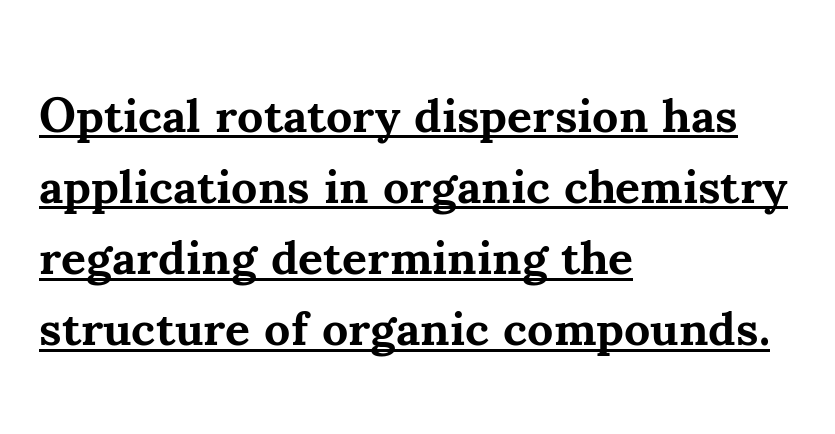
Q: Is the text bold? A: Yes.
Q: Is the text italic (slanted)? A: No, it is upright.
Q: Is the typeface a serif or a sans-serif typeface? A: Serif.
Q: Is the text underlined? A: Yes.
Q: How is the paragraph aligned? A: Left-aligned.
Q: Is the spacing between letters normal or unusually wide? A: Normal.
Q: Is the spacing between lines tight, normal or loose? A: Normal.
Q: Width (condensed, normal, or wide)? A: Normal.
Q: Stroke contrast? A: Medium.
Q: x-height? A: Small.
Q: Monospaced? A: No.
